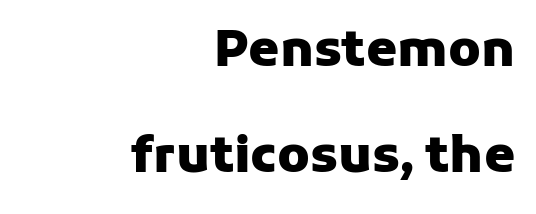
The image shows 50 px heavy sans-serif type, upright; set right-aligned, loose line spacing (2.13x), normal letter spacing, not underlined; low stroke contrast and a medium x-height.
